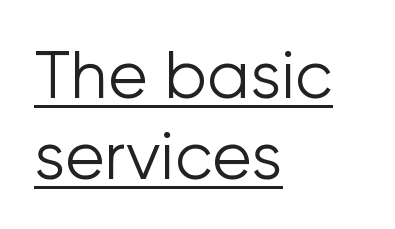
The image shows 65 px light sans-serif type, upright; set left-aligned, line spacing 1.24x, normal letter spacing, underlined; low stroke contrast and a medium x-height.
